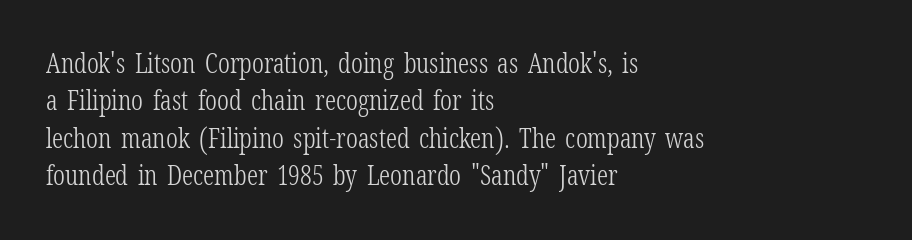
Q: Is the text bold? A: No.
Q: Is the text italic (slanted)? A: No, it is upright.
Q: Is the text underlined? A: No.
Q: How is the paragraph aligned? A: Left-aligned.
Q: Is the spacing between letters normal or unusually wide? A: Normal.
Q: Is the spacing between lines tight, normal or loose? A: Normal.
